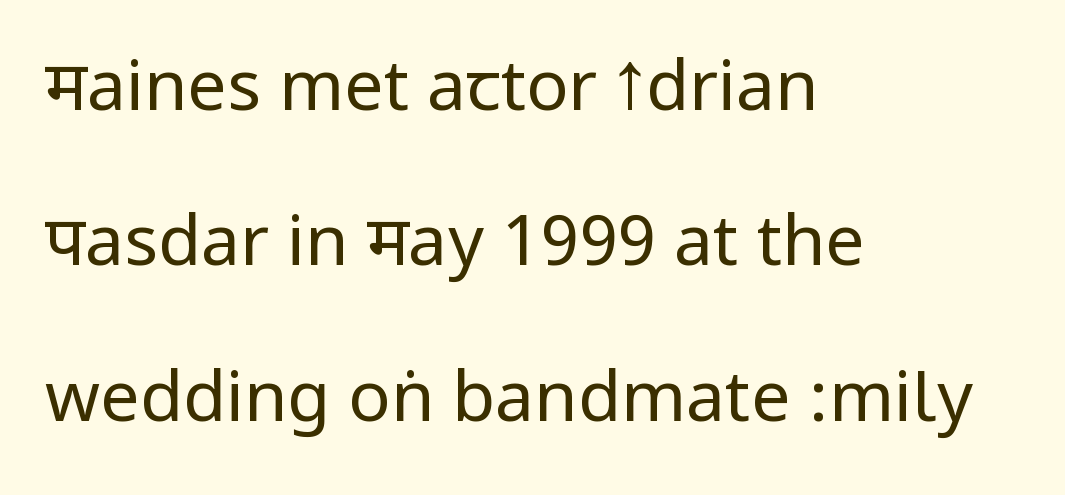
Q: Is the text bold? A: No.
Q: Is the text italic (slanted)? A: No, it is upright.
Q: Is the typeface a serif or a sans-serif typeface? A: Sans-serif.
Q: Is the text underlined? A: No.
Q: How is the paragraph aligned? A: Left-aligned.
Q: Is the spacing between letters normal or unusually wide? A: Normal.
Q: Is the spacing between lines tight, normal or loose? A: Loose.
Q: Width (condensed, normal, or wide)? A: Condensed.
Q: Stroke contrast? A: Low.
